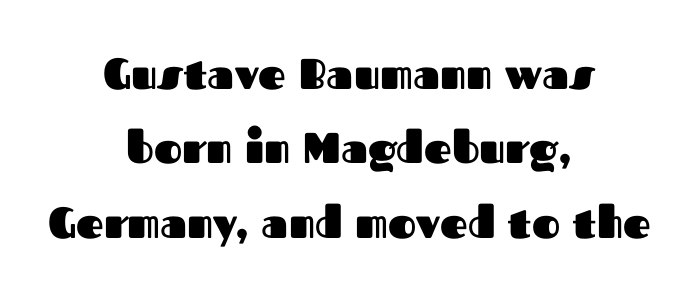
{"serif": "no", "italic": "no", "bold": "yes", "weight": "heavy", "width": "normal", "stroke_contrast": "medium", "x_height": "medium", "monospaced": "no", "underline": "no", "align": "center", "line_spacing_ratio": 1.73, "letter_spacing": "normal", "letter_spacing_em": 0.0, "glyph_px": 43}
